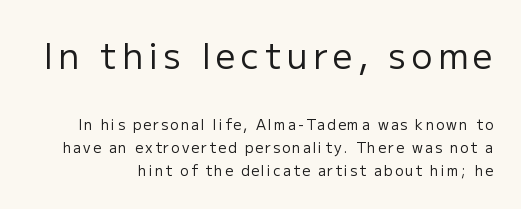
Q: Is the text bold? A: No.
Q: Is the text italic (slanted)? A: No, it is upright.
Q: Is the typeface a serif or a sans-serif typeface? A: Sans-serif.
Q: Is the text underlined? A: No.
Q: Is the spacing between lines tight, normal or loose? A: Normal.
Q: Which block of text is set in a larger size, the first (top) or the second (bottom)? A: The first (top) one.
Q: Width (condensed, normal, or wide)? A: Normal.
Q: Stroke contrast? A: Low.
Q: x-height? A: Medium.
Q: Monospaced? A: No.
